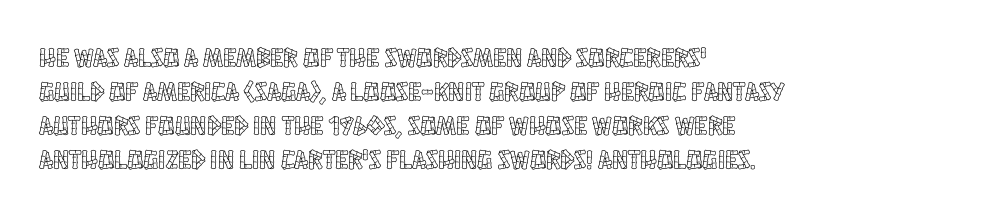
The image shows 27 px text type, upright; set left-aligned, normal line spacing (1.26x), normal letter spacing, not underlined.
